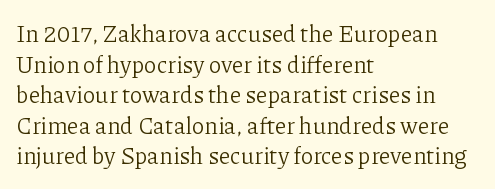
{"italic": "no", "bold": "no", "underline": "no", "align": "left", "line_spacing": "normal", "line_spacing_ratio": 1.33, "letter_spacing": "normal", "letter_spacing_em": 0.0, "glyph_px": 23}
